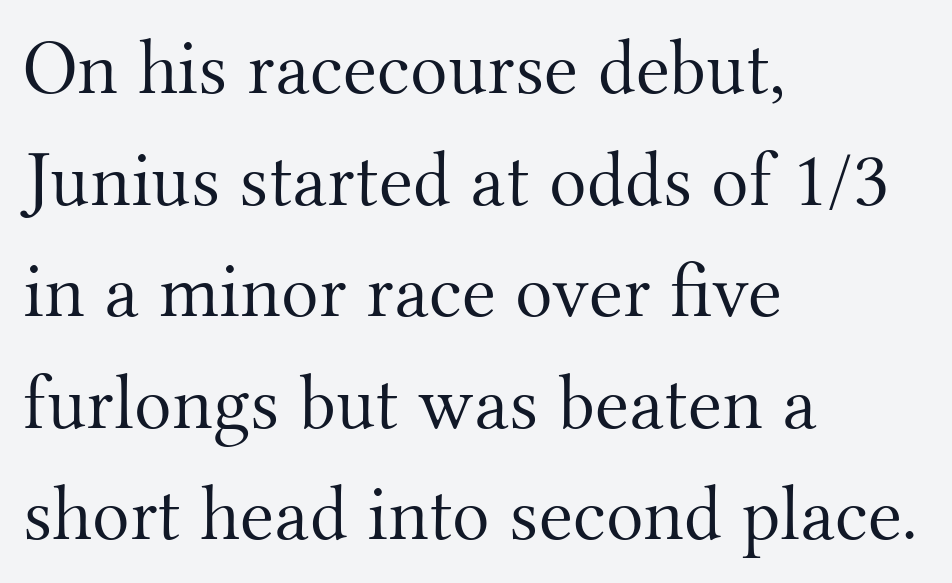
{"serif": "yes", "italic": "no", "bold": "no", "weight": "light", "width": "normal", "stroke_contrast": "medium", "x_height": "small", "monospaced": "no", "underline": "no", "align": "left", "line_spacing": "normal", "line_spacing_ratio": 1.43, "letter_spacing": "normal", "letter_spacing_em": 0.0, "glyph_px": 78}
